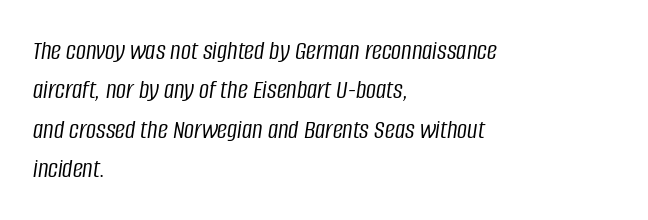
The image shows 28 px light, condensed type, italic (leaning right); set left-aligned, normal line spacing (1.41x), normal letter spacing, not underlined; low stroke contrast and a large x-height.
